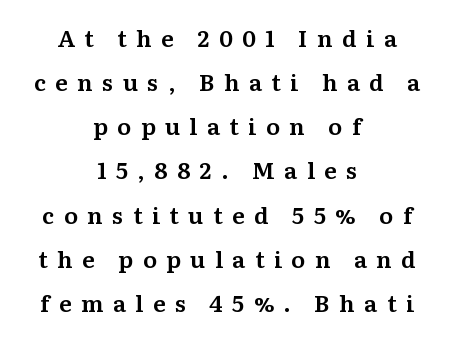
Q: Is the text italic (slanted)? A: No, it is upright.
Q: Is the text underlined? A: No.
Q: How is the paragraph aligned? A: Centered.
Q: Is the spacing between letters normal or unusually wide? A: Unusually wide.
Q: Is the spacing between lines tight, normal or loose? A: Loose.
